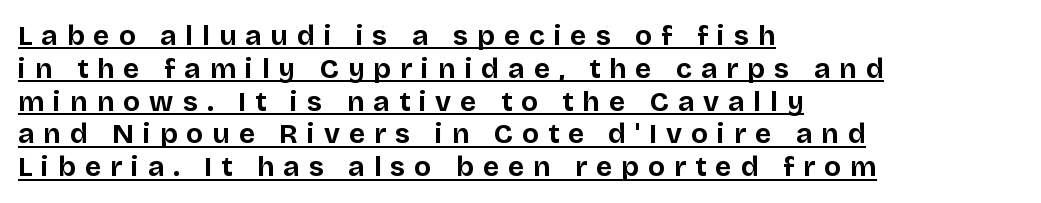
The image shows 28 px bold sans-serif type, upright; set left-aligned, line spacing 1.17x, unusually wide letter spacing (+0.32 em), underlined; low stroke contrast and a large x-height.
